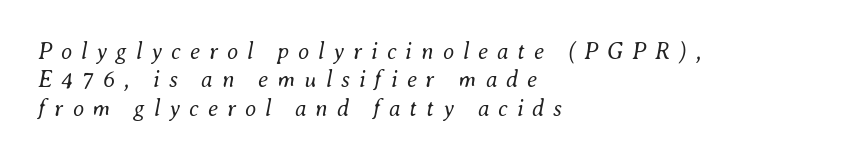
{"italic": "yes", "lean": "right", "slant_degrees": 8, "bold": "no", "underline": "no", "align": "left", "line_spacing_ratio": 1.23, "letter_spacing": "wide", "letter_spacing_em": 0.39, "glyph_px": 23}
